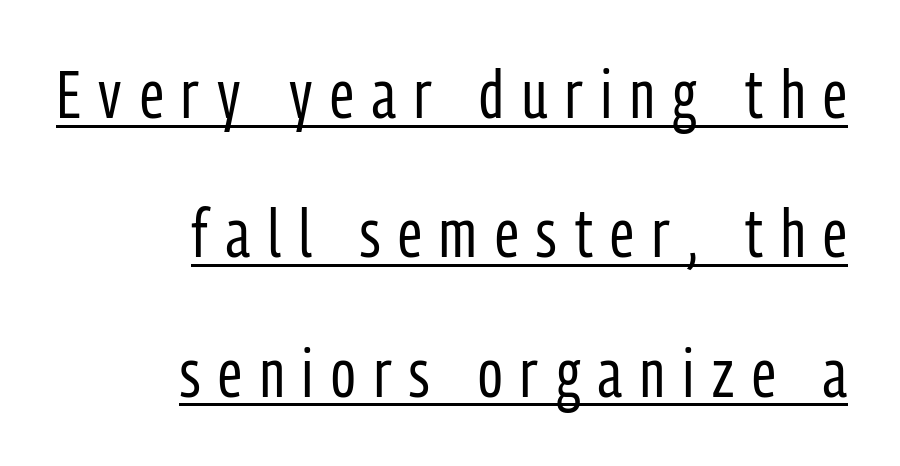
The image shows 67 px regular-weight, condensed sans-serif type, upright; set right-aligned, loose line spacing (2.08x), unusually wide letter spacing (+0.27 em), underlined; low stroke contrast and a medium x-height.
